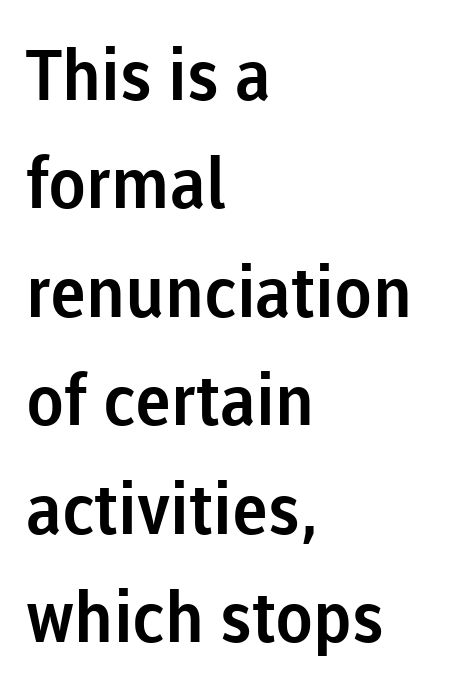
Q: Is the text italic (slanted)? A: No, it is upright.
Q: Is the typeface a serif or a sans-serif typeface? A: Sans-serif.
Q: Is the text underlined? A: No.
Q: How is the paragraph aligned? A: Left-aligned.
Q: Is the spacing between letters normal or unusually wide? A: Normal.
Q: Is the spacing between lines tight, normal or loose? A: Normal.
Q: Width (condensed, normal, or wide)? A: Normal.
Q: Stroke contrast? A: Low.
Q: x-height? A: Medium.
Q: Monospaced? A: No.
